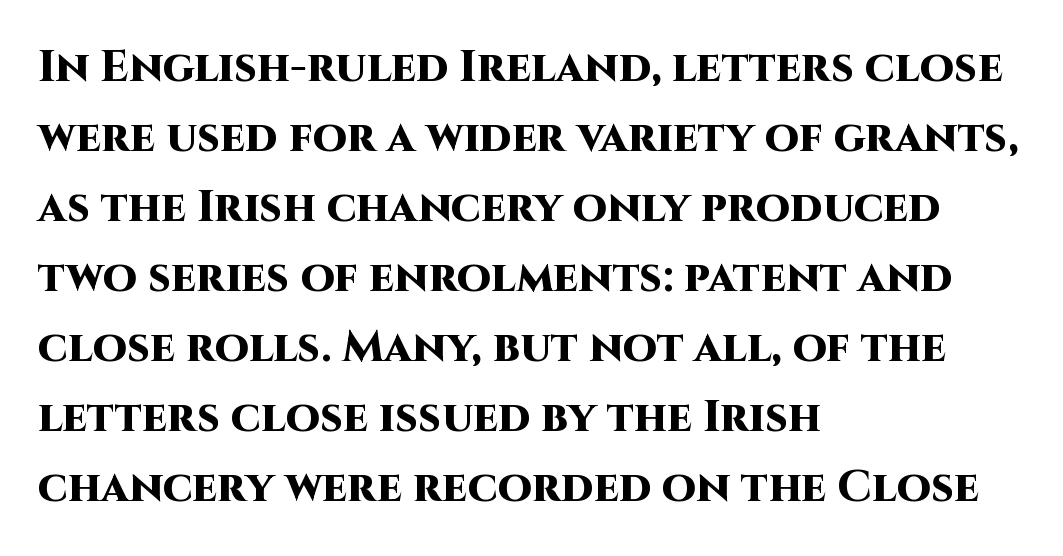
{"serif": "no", "italic": "no", "bold": "yes", "weight": "heavy", "width": "normal", "stroke_contrast": "high", "x_height": "large", "monospaced": "no", "underline": "no", "align": "left", "line_spacing": "normal", "line_spacing_ratio": 1.59, "letter_spacing": "normal", "letter_spacing_em": 0.0, "glyph_px": 44}
